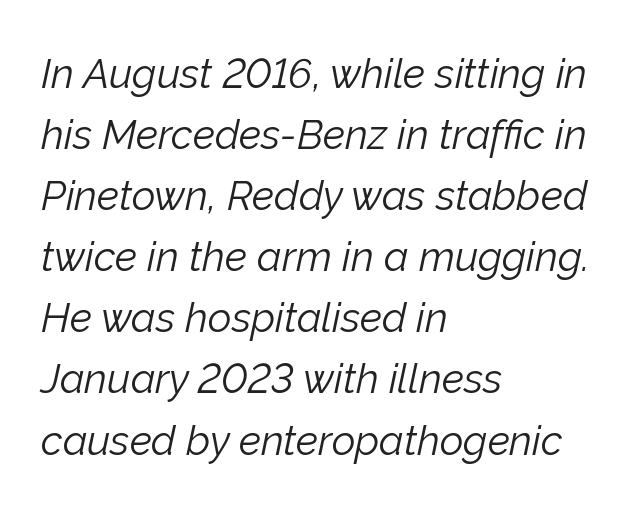
The image shows 41 px light type, italic (leaning right); set left-aligned, normal line spacing (1.49x), normal letter spacing, not underlined; low stroke contrast and a medium x-height.
